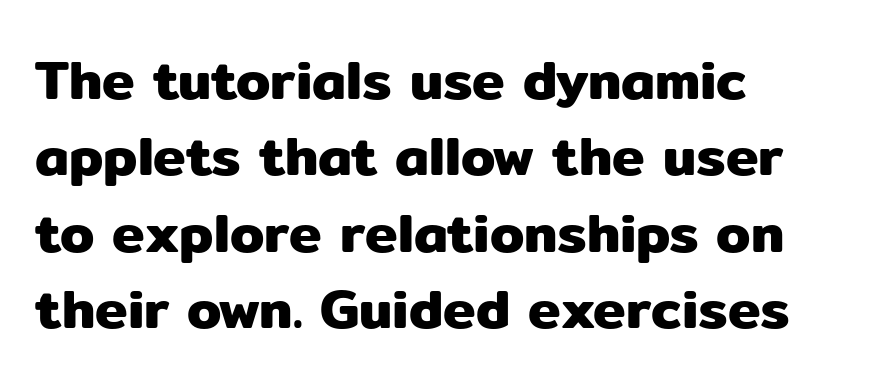
The image shows 55 px sans-serif type, upright; set left-aligned, normal line spacing (1.39x), normal letter spacing, not underlined; low stroke contrast and a medium x-height.
